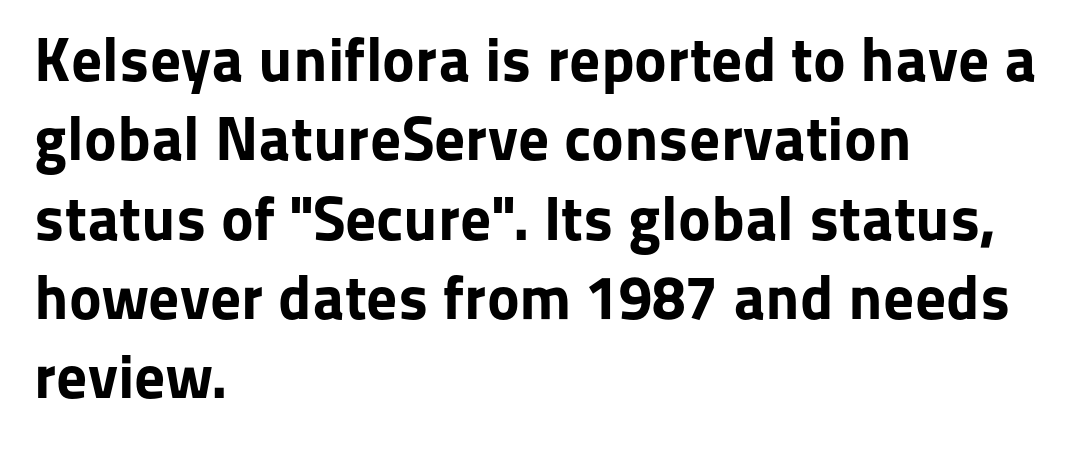
Q: Is the text bold? A: Yes.
Q: Is the text italic (slanted)? A: No, it is upright.
Q: Is the typeface a serif or a sans-serif typeface? A: Sans-serif.
Q: Is the text underlined? A: No.
Q: How is the paragraph aligned? A: Left-aligned.
Q: Is the spacing between letters normal or unusually wide? A: Normal.
Q: Is the spacing between lines tight, normal or loose? A: Normal.
Q: Width (condensed, normal, or wide)? A: Normal.
Q: Stroke contrast? A: Low.
Q: x-height? A: Medium.
Q: Monospaced? A: No.
